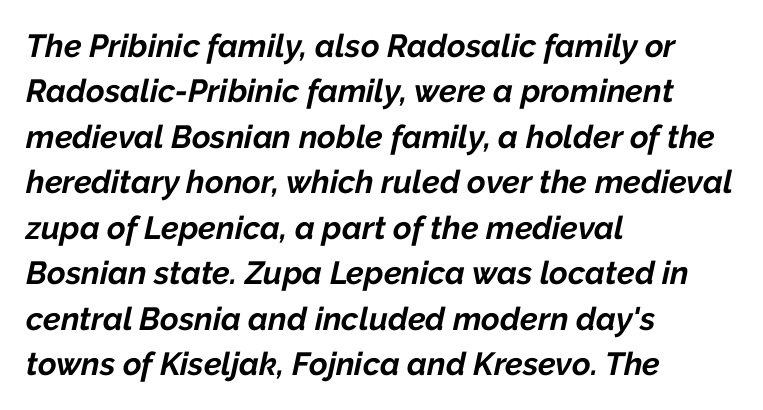
{"italic": "yes", "lean": "right", "slant_degrees": 12, "bold": "yes", "weight": "bold", "width": "normal", "stroke_contrast": "low", "x_height": "medium", "monospaced": "no", "underline": "no", "align": "left", "line_spacing": "normal", "line_spacing_ratio": 1.42, "letter_spacing": "normal", "letter_spacing_em": 0.0, "glyph_px": 32}
